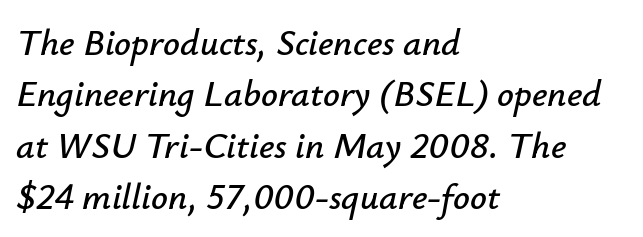
Q: Is the text italic (slanted)? A: Yes, it leans right by about 12 degrees.
Q: Is the text underlined? A: No.
Q: How is the paragraph aligned? A: Left-aligned.
Q: Is the spacing between letters normal or unusually wide? A: Normal.
Q: Is the spacing between lines tight, normal or loose? A: Normal.
Q: Width (condensed, normal, or wide)? A: Normal.
Q: Stroke contrast? A: Low.
Q: x-height? A: Small.
Q: Monospaced? A: No.
